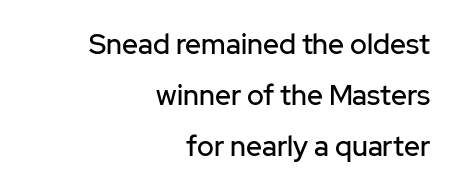
Q: Is the text italic (slanted)? A: No, it is upright.
Q: Is the typeface a serif or a sans-serif typeface? A: Sans-serif.
Q: Is the text underlined? A: No.
Q: How is the paragraph aligned? A: Right-aligned.
Q: Is the spacing between letters normal or unusually wide? A: Normal.
Q: Width (condensed, normal, or wide)? A: Normal.
Q: Stroke contrast? A: Low.
Q: x-height? A: Medium.
Q: Monospaced? A: No.
